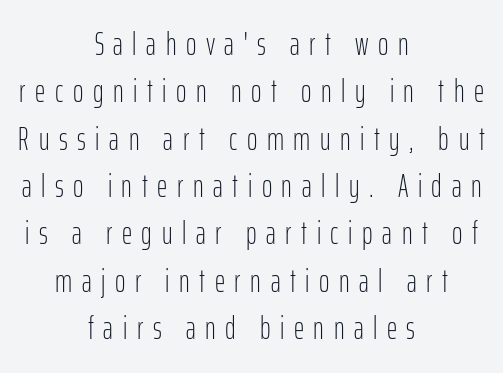
The letters advance in unequal steps, a hallmark of proportional type. Is the stroke heavy? The answer is a plain regular-or-lighter. The lettering stays uniformly vertical, giving the passage a roman look. The font family rendered here belongs to the sans-serif group. The space between consecutive lines is moderate.
